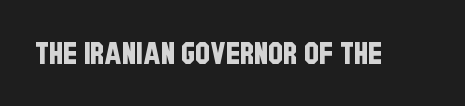
The image shows 30 px condensed sans-serif type; set normal letter spacing, not underlined; low stroke contrast and a large x-height.
